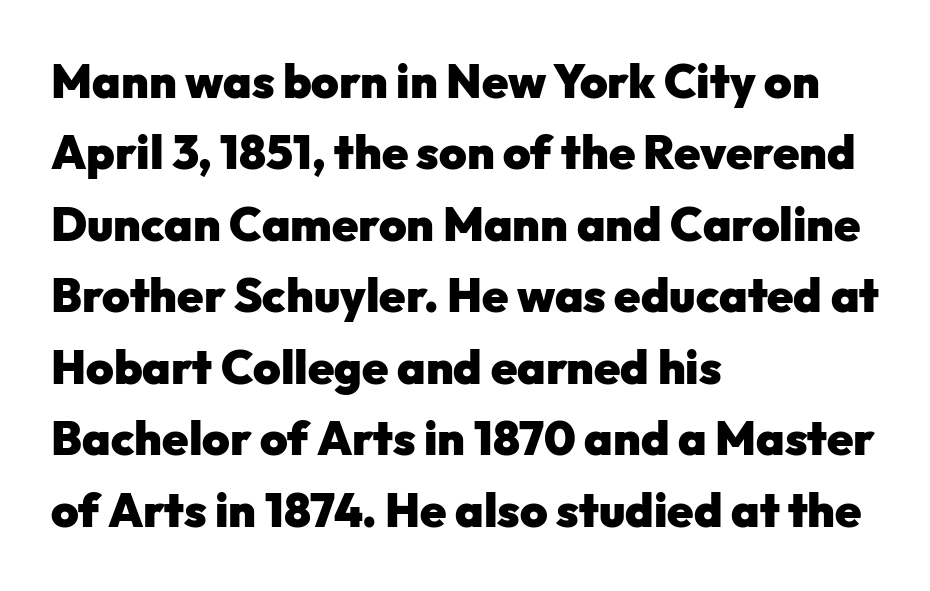
{"serif": "no", "italic": "no", "bold": "yes", "weight": "heavy", "width": "normal", "stroke_contrast": "low", "x_height": "medium", "monospaced": "no", "underline": "no", "align": "left", "line_spacing": "normal", "line_spacing_ratio": 1.52, "letter_spacing": "normal", "letter_spacing_em": 0.0, "glyph_px": 47}
